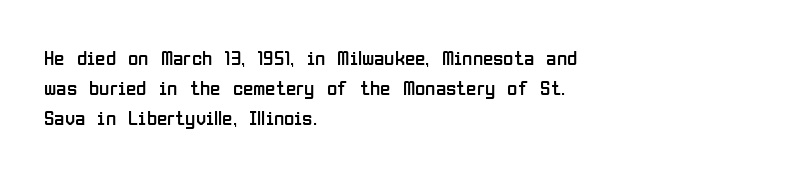
Compared with typical body copy, the letter spacing here is the same. The text block is weighted toward the left margin, trailing off unevenly rightward. The foot of each line stays bare and open. Evenly set lines give the paragraph a standard silhouette. Stroke thickness stays within the range of a standard reading face or lighter.
